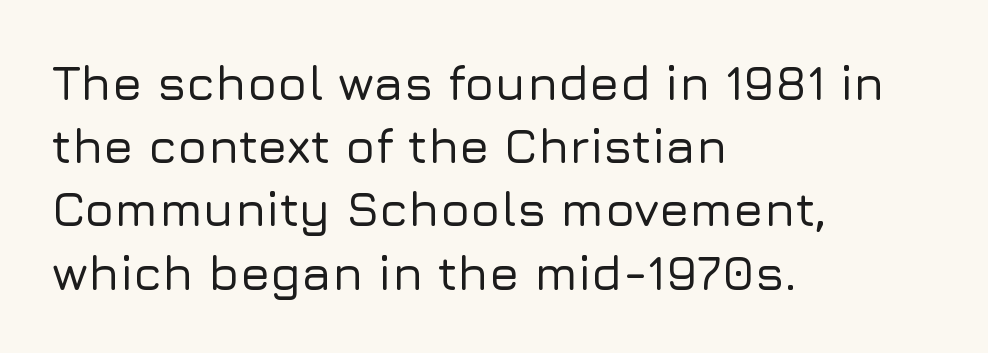
The image shows 49 px sans-serif type, upright; set left-aligned, normal line spacing (1.29x), normal letter spacing, not underlined; low stroke contrast and a medium x-height.
